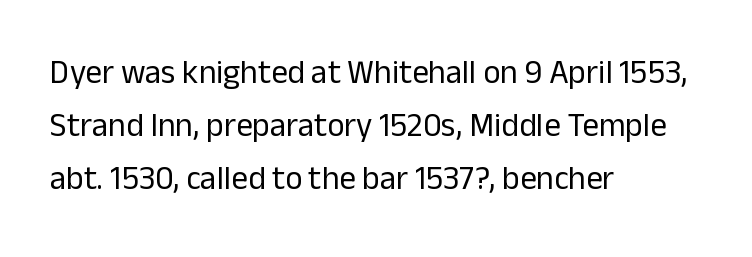
{"serif": "no", "italic": "no", "bold": "no", "weight": "regular", "width": "normal", "stroke_contrast": "low", "x_height": "medium", "monospaced": "no", "underline": "no", "align": "left", "line_spacing": "normal", "line_spacing_ratio": 1.6, "letter_spacing": "normal", "letter_spacing_em": 0.0, "glyph_px": 33}
